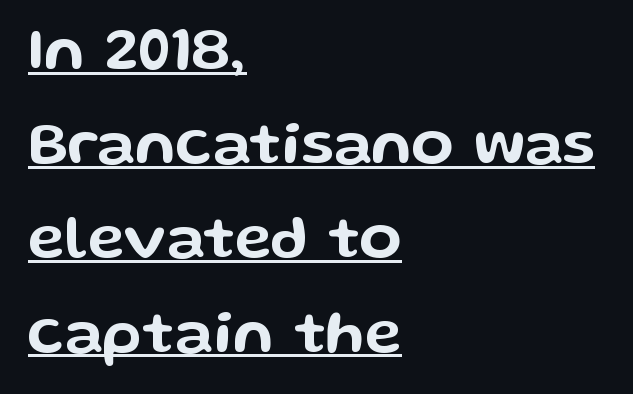
Unlike italic type, these characters show no tilt at all. This block has exactly the height ordinary leading produces. The face used here is a sans, in the tradition of grotesques and geometrics. Varying glyph widths throughout — classic text-font behaviour. Does extra space separate the letters? No, they use regular spacing. Horizontally, the lines are justified to the leading edge only.
